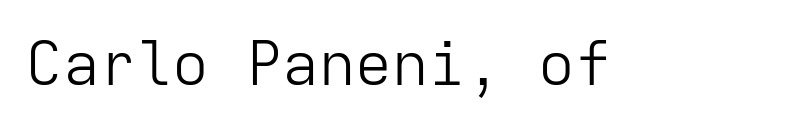
Q: Is the text bold? A: No.
Q: Is the text italic (slanted)? A: No, it is upright.
Q: Is the typeface a serif or a sans-serif typeface? A: Sans-serif.
Q: Is the text underlined? A: No.
Q: Is the spacing between letters normal or unusually wide? A: Normal.
Q: Width (condensed, normal, or wide)? A: Normal.
Q: Stroke contrast? A: Low.
Q: x-height? A: Medium.
Q: Monospaced? A: Yes.
